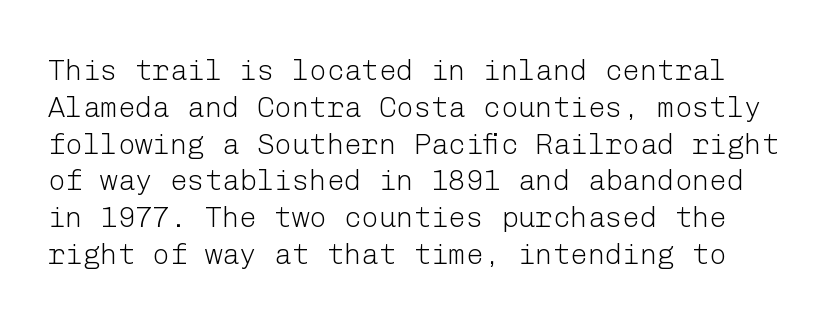
{"serif": "no", "italic": "no", "bold": "no", "weight": "light", "width": "normal", "stroke_contrast": "low", "x_height": "medium", "underline": "no", "line_spacing": "normal", "line_spacing_ratio": 1.27, "letter_spacing": "normal", "letter_spacing_em": 0.0, "glyph_px": 29}
